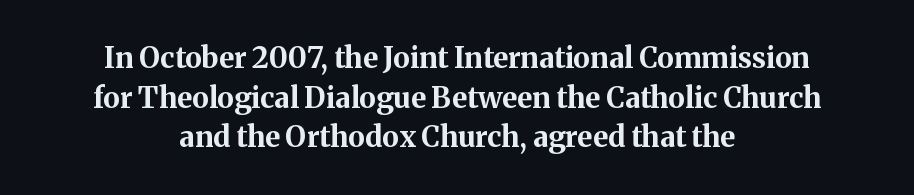
{"serif": "yes", "italic": "no", "bold": "yes", "weight": "bold", "width": "normal", "stroke_contrast": "medium", "x_height": "medium", "monospaced": "no", "underline": "no", "align": "center", "line_spacing": "normal", "line_spacing_ratio": 1.37, "letter_spacing": "normal", "letter_spacing_em": 0.0, "glyph_px": 29}
